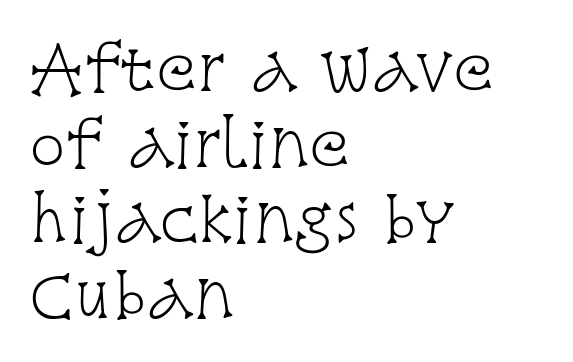
Q: Is the text bold? A: No.
Q: Is the text italic (slanted)? A: No, it is upright.
Q: Is the typeface a serif or a sans-serif typeface? A: Serif.
Q: Is the text underlined? A: No.
Q: How is the paragraph aligned? A: Left-aligned.
Q: Is the spacing between letters normal or unusually wide? A: Normal.
Q: Is the spacing between lines tight, normal or loose? A: Normal.
Q: Width (condensed, normal, or wide)? A: Condensed.
Q: Stroke contrast? A: Low.
Q: x-height? A: Large.
Q: Monospaced? A: No.
